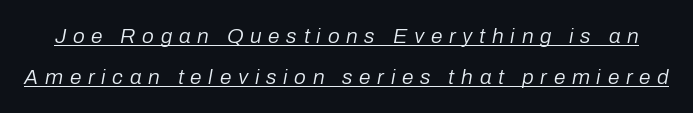
Q: Is the text bold? A: No.
Q: Is the text italic (slanted)? A: Yes, it leans right by about 10 degrees.
Q: Is the text underlined? A: Yes.
Q: Is the spacing between letters normal or unusually wide? A: Unusually wide.
Q: Is the spacing between lines tight, normal or loose? A: Loose.
